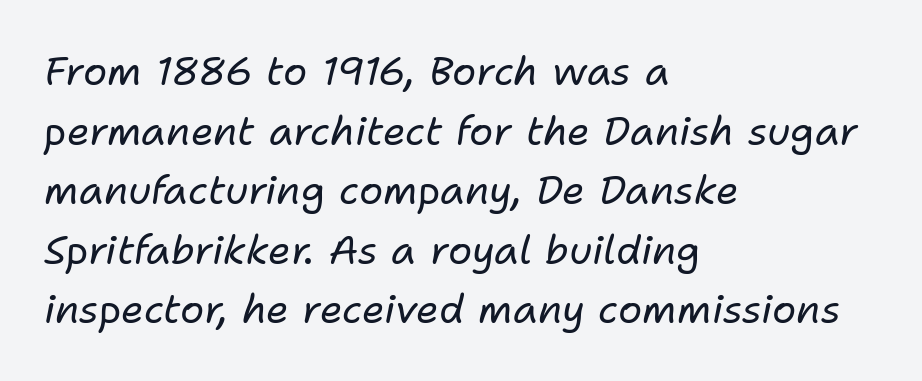
Casual observation: everything's shoved over to the left. A typesetter would mark this as italic. Quick note: interline space is typical. The weight would be labelled regular, book, light, or lighter still. This sample has the flowing, uneven cadence of proportional lettering. Words appear dense and cohesive because spacing is normal.
